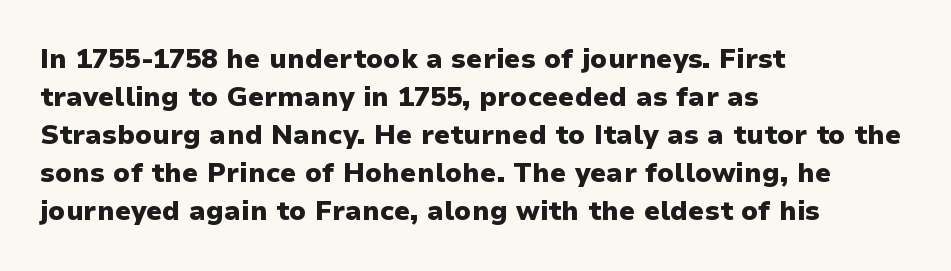
{"italic": "no", "bold": "yes", "underline": "no", "align": "left", "line_spacing": "normal", "line_spacing_ratio": 1.41, "letter_spacing": "normal", "letter_spacing_em": 0.0, "glyph_px": 27}
